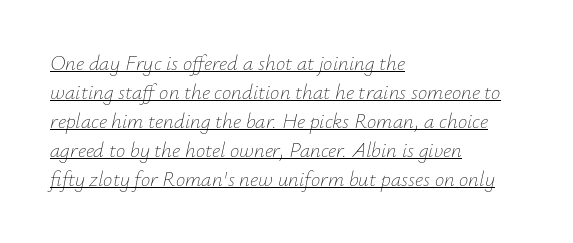
{"italic": "yes", "lean": "right", "slant_degrees": 12, "bold": "no", "underline": "yes", "align": "left", "line_spacing": "normal", "line_spacing_ratio": 1.38, "letter_spacing": "normal", "letter_spacing_em": 0.0, "glyph_px": 21}
